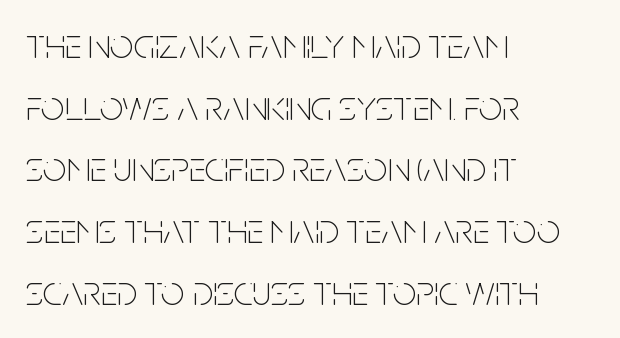
{"serif": "no", "italic": "no", "bold": "no", "weight": "thin", "width": "condensed", "stroke_contrast": "low", "x_height": "large", "monospaced": "no", "underline": "no", "align": "left", "line_spacing": "normal", "line_spacing_ratio": 1.47, "letter_spacing": "normal", "letter_spacing_em": 0.0, "glyph_px": 42}
